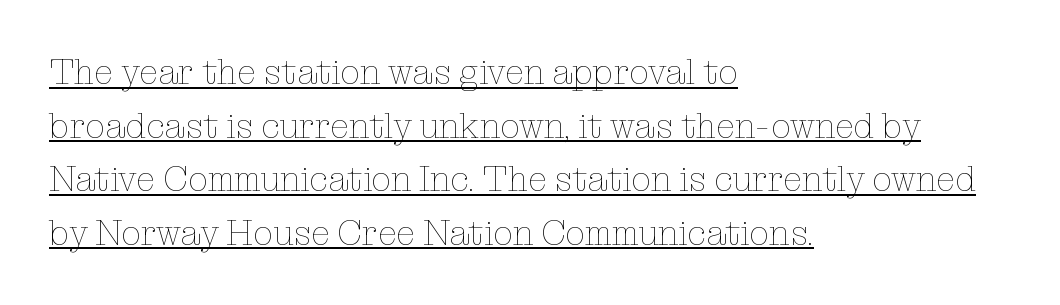
Between one letter and the next there's only the usual sliver of space. Ink coverage per letter is moderate at most. Leading: standard. Students, observe the line beneath the letters — that is underlining.
